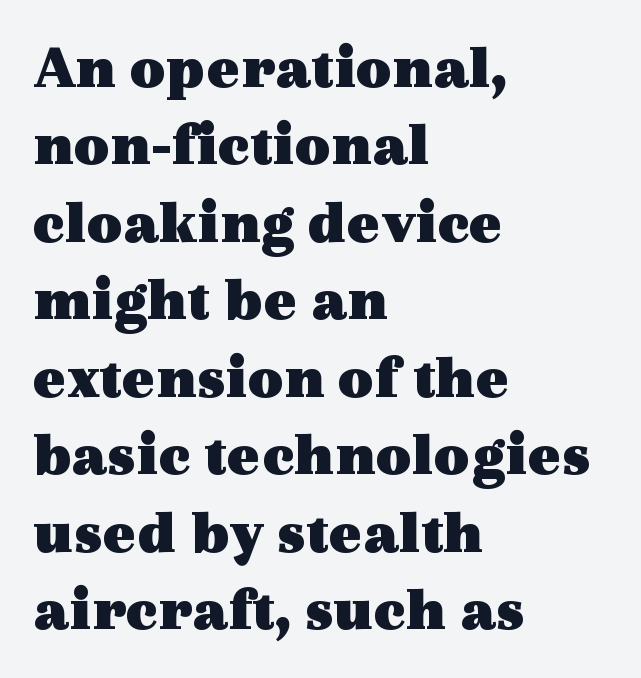
Only glyphs here, with clear space below each row. You could not count columns in this text — the font is proportionally spaced. Ordinary non-slanted type is in use. Is there much room between lines? A standard amount, neither cramped nor airy. Every row of glyphs begins at an identical x-position on the left. The passage shown is emphatically bold.
